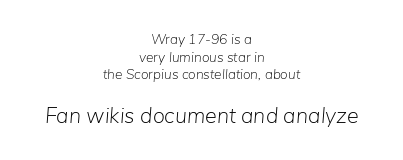
{"italic": "yes", "lean": "right", "slant_degrees": 5, "bold": "no", "underline": "no", "align": "center", "line_spacing": "normal", "line_spacing_ratio": 1.26, "letter_spacing": "normal", "letter_spacing_em": 0.0, "larger_block": "second", "size_ratio": 1.57, "glyph_px": 22}
